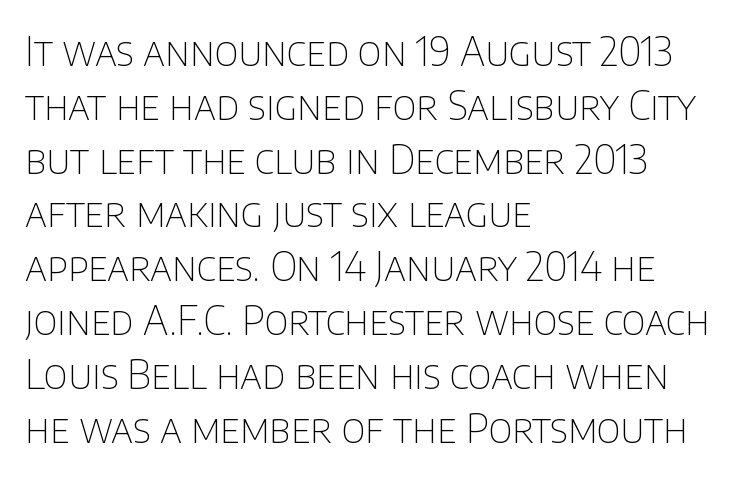
No extra ink here — the face is not bold. Leading matches the norm, producing a regular column. I'd call this a sans setting — the letters go barefoot. Standard letterfit; no display-style spreading of the glyphs.
